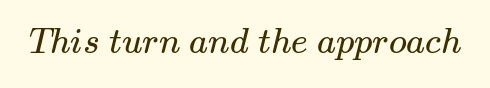
Q: Is the text bold? A: No.
Q: Is the typeface a serif or a sans-serif typeface? A: Serif.
Q: Is the text underlined? A: No.
Q: Is the spacing between letters normal or unusually wide? A: Normal.
Q: Width (condensed, normal, or wide)? A: Wide.
Q: Stroke contrast? A: Medium.
Q: x-height? A: Small.
Q: Monospaced? A: No.
